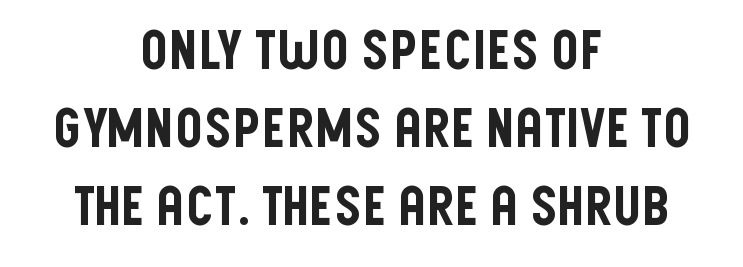
Q: Is the text italic (slanted)? A: No, it is upright.
Q: Is the typeface a serif or a sans-serif typeface? A: Sans-serif.
Q: Is the text underlined? A: No.
Q: How is the paragraph aligned? A: Centered.
Q: Is the spacing between letters normal or unusually wide? A: Normal.
Q: Is the spacing between lines tight, normal or loose? A: Normal.
Q: Width (condensed, normal, or wide)? A: Condensed.
Q: Stroke contrast? A: Low.
Q: x-height? A: Large.
Q: Monospaced? A: No.
